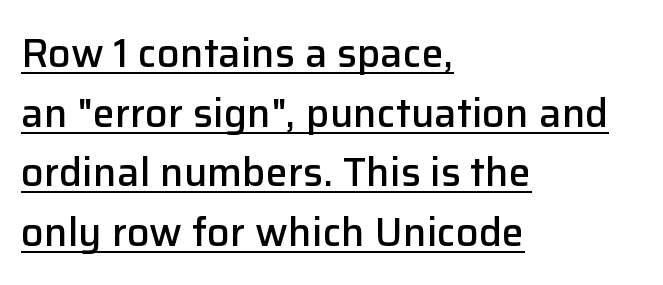
{"serif": "no", "italic": "no", "bold": "semi", "weight": "semibold", "width": "normal", "stroke_contrast": "low", "x_height": "medium", "monospaced": "no", "underline": "yes", "align": "left", "line_spacing": "normal", "line_spacing_ratio": 1.49, "letter_spacing": "normal", "letter_spacing_em": 0.0, "glyph_px": 40}
